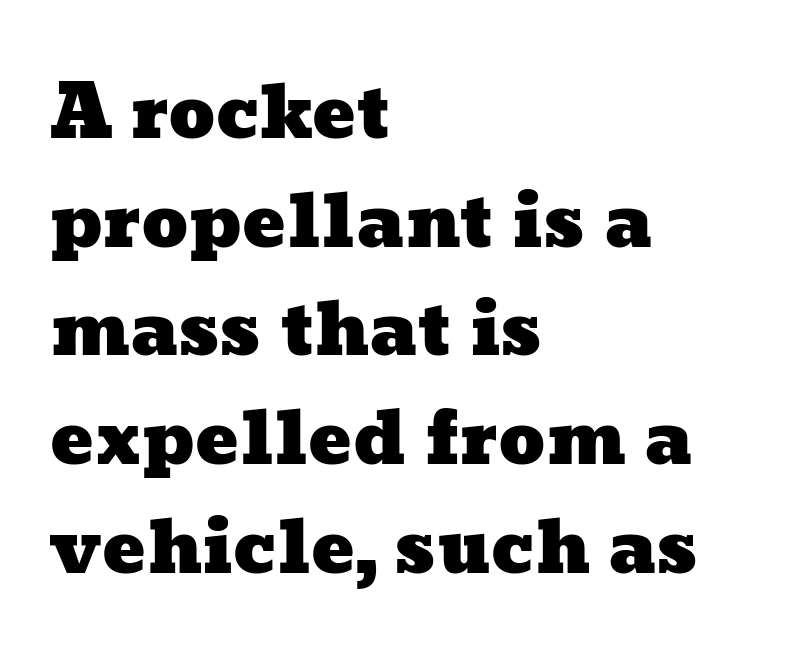
Q: Is the text underlined? A: No.
Q: How is the paragraph aligned? A: Left-aligned.
Q: Is the spacing between letters normal or unusually wide? A: Normal.
Q: Is the spacing between lines tight, normal or loose? A: Normal.
Q: Width (condensed, normal, or wide)? A: Wide.
Q: Stroke contrast? A: Low.
Q: x-height? A: Medium.
Q: Monospaced? A: No.
